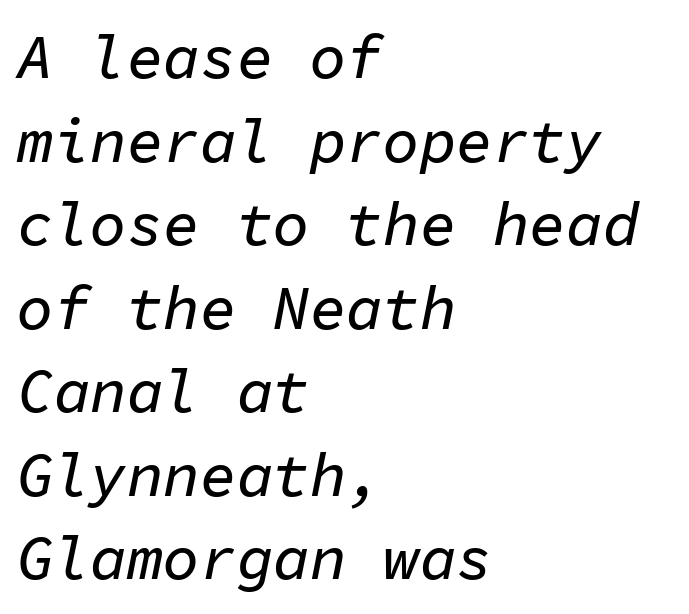
The image shows 61 px text type, italic (leaning right), monospaced; set left-aligned, normal line spacing (1.37x), normal letter spacing, not underlined; low stroke contrast and a medium x-height.
